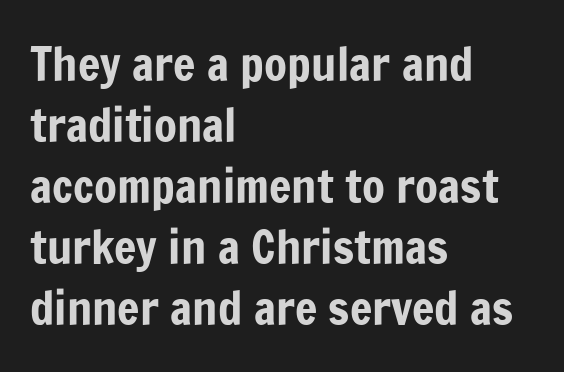
Q: Is the text italic (slanted)? A: No, it is upright.
Q: Is the typeface a serif or a sans-serif typeface? A: Sans-serif.
Q: Is the text underlined? A: No.
Q: How is the paragraph aligned? A: Left-aligned.
Q: Is the spacing between letters normal or unusually wide? A: Normal.
Q: Is the spacing between lines tight, normal or loose? A: Normal.
Q: Width (condensed, normal, or wide)? A: Condensed.
Q: Stroke contrast? A: Low.
Q: x-height? A: Medium.
Q: Monospaced? A: No.
